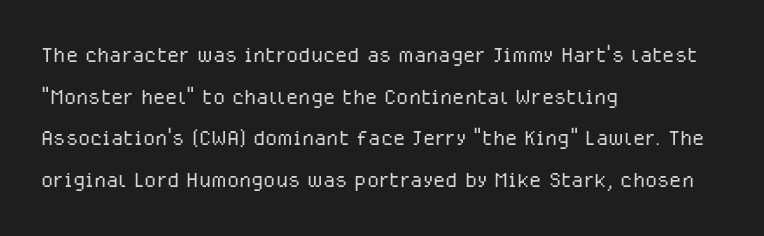
Q: Is the text bold? A: No.
Q: Is the text italic (slanted)? A: No, it is upright.
Q: Is the typeface a serif or a sans-serif typeface? A: Sans-serif.
Q: Is the text underlined? A: No.
Q: How is the paragraph aligned? A: Left-aligned.
Q: Is the spacing between letters normal or unusually wide? A: Normal.
Q: Is the spacing between lines tight, normal or loose? A: Normal.
Q: Width (condensed, normal, or wide)? A: Normal.
Q: Stroke contrast? A: Low.
Q: x-height? A: Medium.
Q: Monospaced? A: No.
